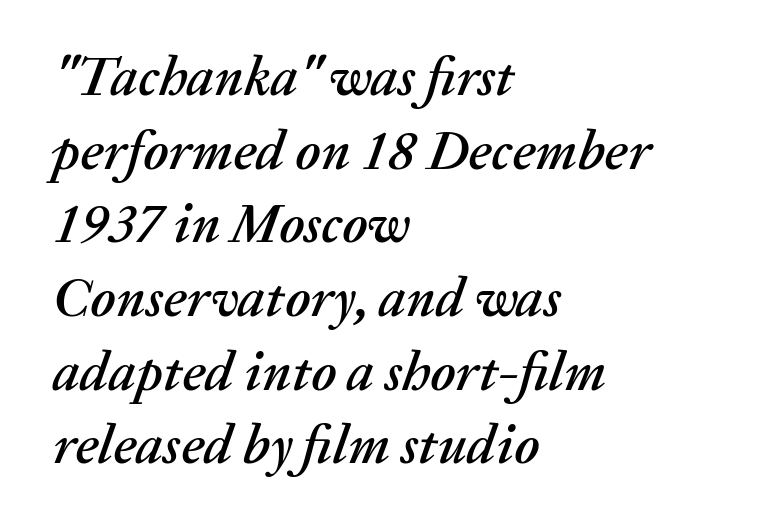
The image shows 55 px text type, italic (leaning right); set left-aligned, normal line spacing (1.34x), normal letter spacing, not underlined; medium stroke contrast and a medium x-height.
